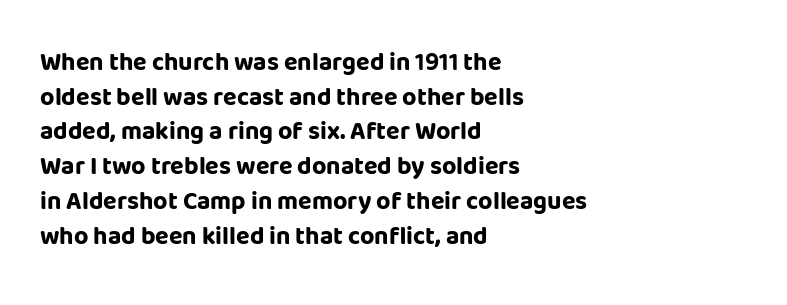
The image shows 25 px bold type, upright; set left-aligned, normal line spacing (1.39x), normal letter spacing, not underlined.
